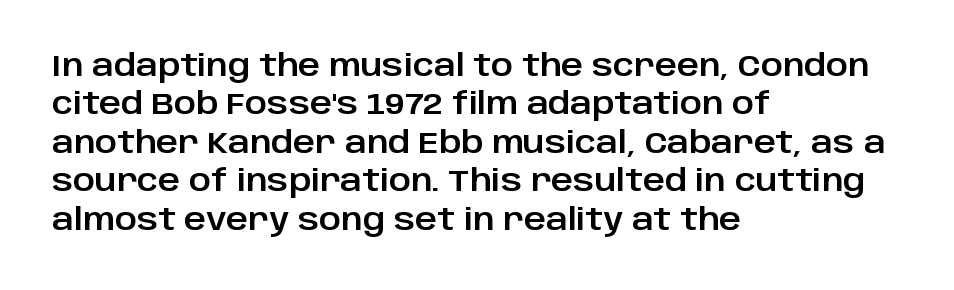
The image shows 30 px sans-serif type, upright; set left-aligned, normal line spacing (1.28x), normal letter spacing, not underlined; low stroke contrast and a large x-height.
